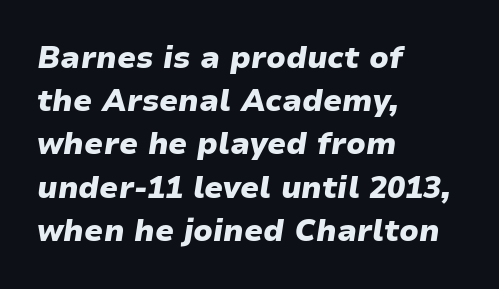
The whole block is typeset with a tilt. Quick note: underline off. Horizontal alignment here is leftward, the default for most running prose. Do the characters align in a grid? No, the font is proportional.
